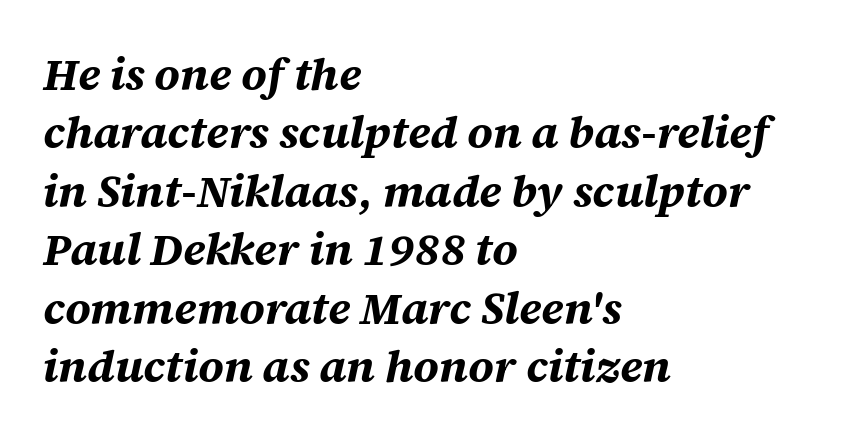
Students, observe: this is what conventionally led text looks like. Proportional: the letters do not fall into vertical columns. Rendered with sloped, italic letterforms. Nobody drew a line under any word here. Compared with a centered layout, this one pins lines to the left instead. Its strokes are broad and dark, the hallmark of bold type.
